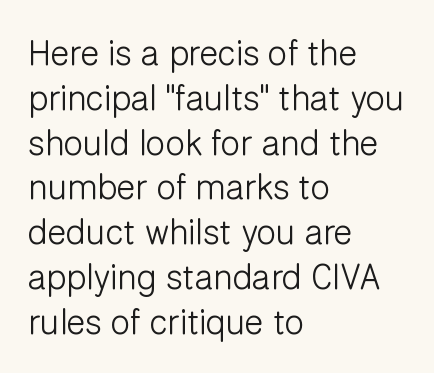
Honestly, there is no underline to notice here at all. This reads as an unemphasized weight, regular at the heaviest. Quick note: not italic, upright. A typesetter would call this proportional, since set widths differ per character.
